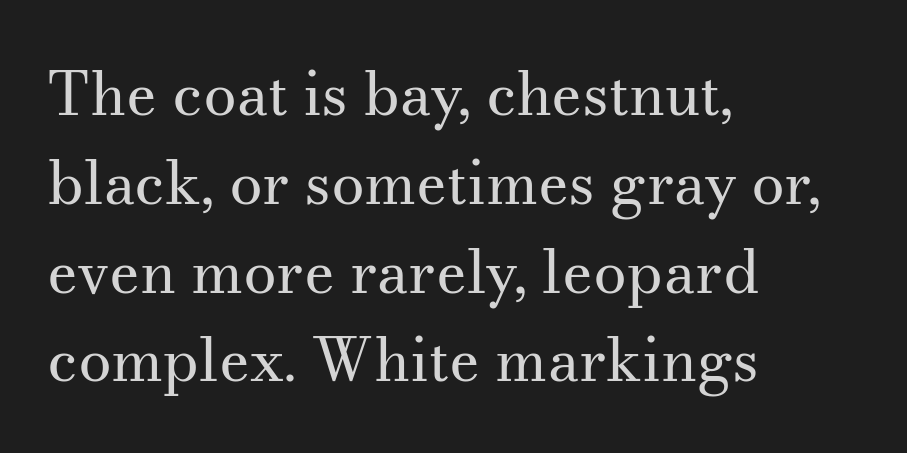
The image shows 60 px regular-weight serif type, upright; set left-aligned, normal line spacing (1.48x), normal letter spacing, not underlined; medium stroke contrast and a small x-height.
